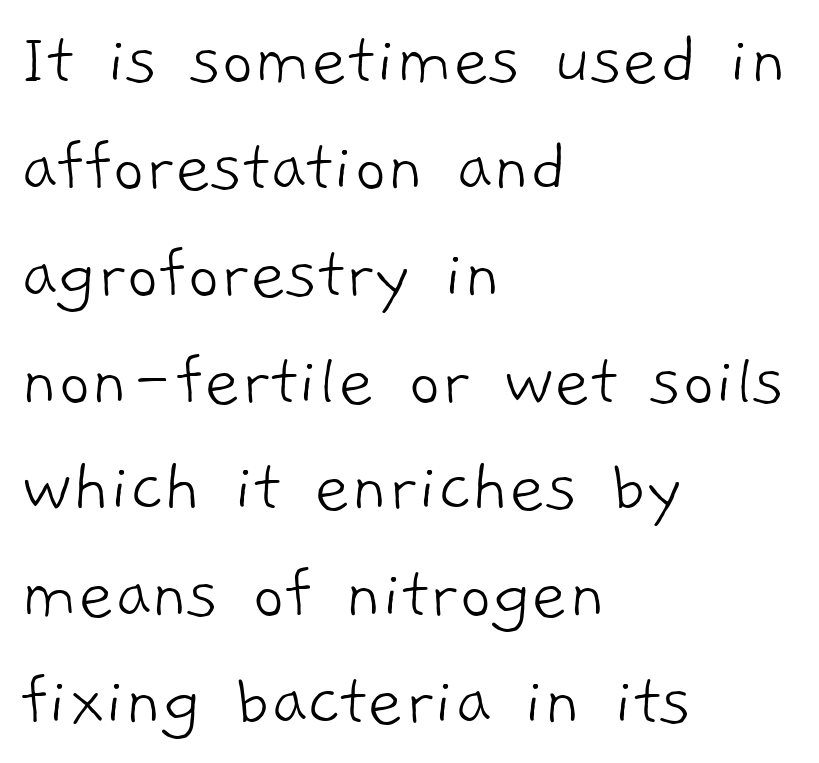
{"serif": "no", "bold": "no", "weight": "light", "width": "normal", "stroke_contrast": "low", "x_height": "medium", "monospaced": "no", "underline": "no", "align": "left", "line_spacing": "normal", "line_spacing_ratio": 1.37, "letter_spacing": "normal", "letter_spacing_em": 0.0, "glyph_px": 78}
